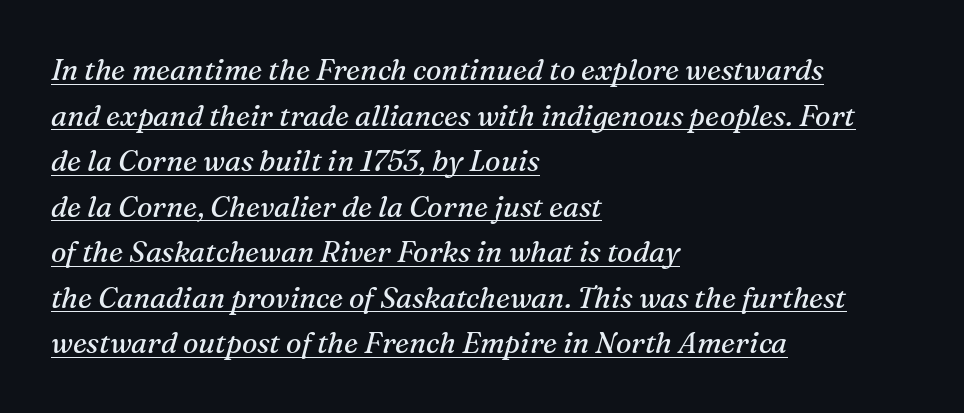
You can see a thin bar hugging the bottom of the glyphs. The cut favours lightness, reaching ordinary text weight at its darkest. The rendering uses natural spacing where letterforms have individual widths. Vertically, the passage feels balanced, rows spaced as you'd expect.
